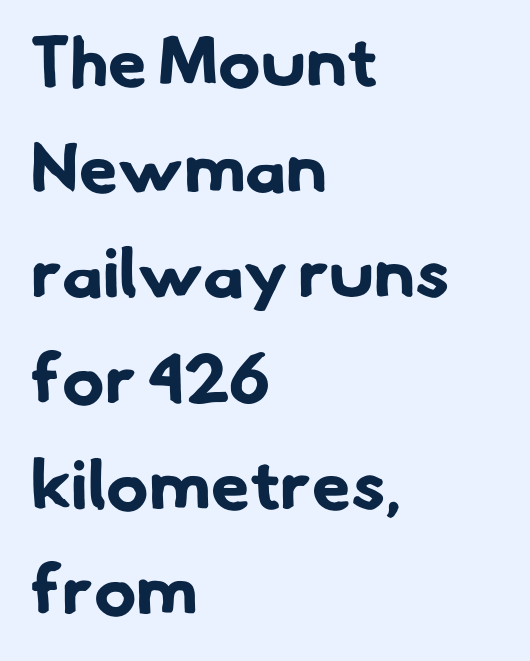
Q: Is the text bold? A: Yes.
Q: Is the typeface a serif or a sans-serif typeface? A: Sans-serif.
Q: Is the text underlined? A: No.
Q: How is the paragraph aligned? A: Left-aligned.
Q: Is the spacing between letters normal or unusually wide? A: Normal.
Q: Is the spacing between lines tight, normal or loose? A: Normal.
Q: Width (condensed, normal, or wide)? A: Normal.
Q: Stroke contrast? A: Low.
Q: x-height? A: Small.
Q: Monospaced? A: No.
